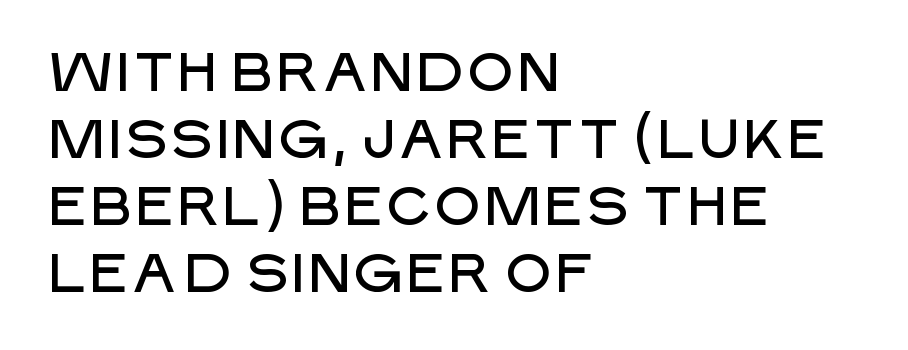
The image shows 54 px sans-serif type, upright; set left-aligned, line spacing 1.24x, normal letter spacing, not underlined; low stroke contrast and a large x-height.
